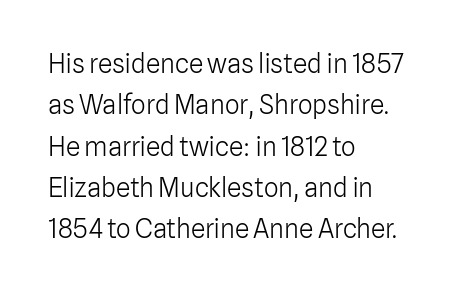
Q: Is the text bold? A: No.
Q: Is the text italic (slanted)? A: No, it is upright.
Q: Is the text underlined? A: No.
Q: How is the paragraph aligned? A: Left-aligned.
Q: Is the spacing between letters normal or unusually wide? A: Normal.
Q: Is the spacing between lines tight, normal or loose? A: Normal.
